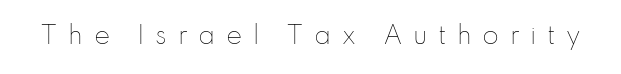
The image shows 24 px text type, upright; set unusually wide letter spacing (+0.44 em), not underlined.
